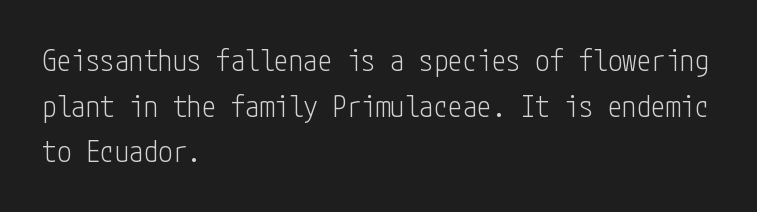
Q: Is the text bold? A: No.
Q: Is the text italic (slanted)? A: No, it is upright.
Q: Is the typeface a serif or a sans-serif typeface? A: Sans-serif.
Q: Is the text underlined? A: No.
Q: How is the paragraph aligned? A: Left-aligned.
Q: Is the spacing between letters normal or unusually wide? A: Normal.
Q: Is the spacing between lines tight, normal or loose? A: Normal.
Q: Width (condensed, normal, or wide)? A: Condensed.
Q: Stroke contrast? A: Low.
Q: x-height? A: Medium.
